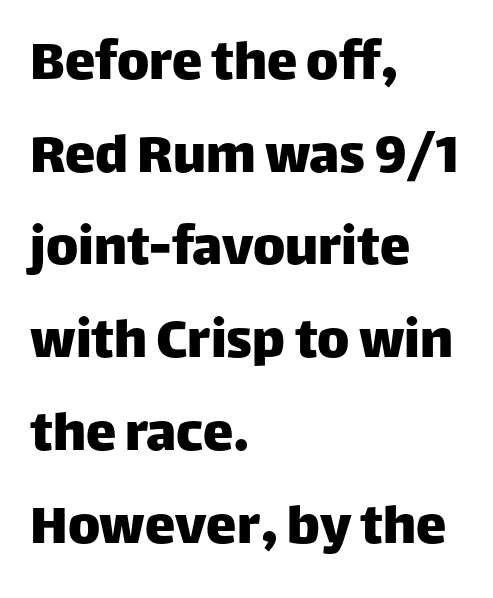
{"serif": "no", "italic": "no", "width": "normal", "stroke_contrast": "low", "x_height": "large", "monospaced": "no", "underline": "no", "align": "left", "line_spacing": "normal", "line_spacing_ratio": 1.52, "letter_spacing": "normal", "letter_spacing_em": 0.0, "glyph_px": 61}
